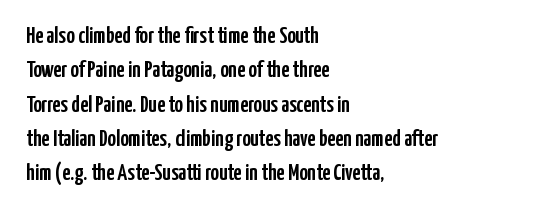
If you drew a ruler down the left edge, every line would touch it. Any mark beneath the type? The region is blank. Vertical spacing — default. It's the straight-up-and-down kind of type.
